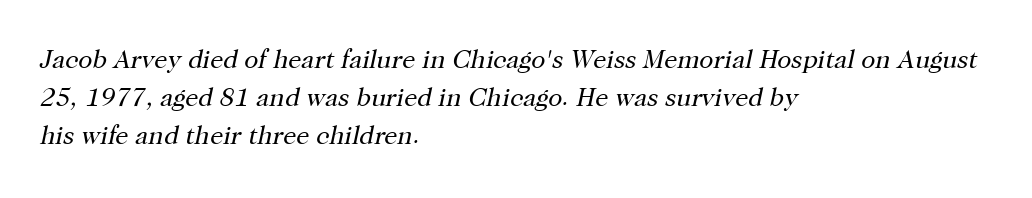
{"italic": "yes", "lean": "right", "slant_degrees": 12, "bold": "no", "underline": "no", "align": "left", "line_spacing": "normal", "line_spacing_ratio": 1.46, "letter_spacing": "normal", "letter_spacing_em": 0.0, "glyph_px": 26}
